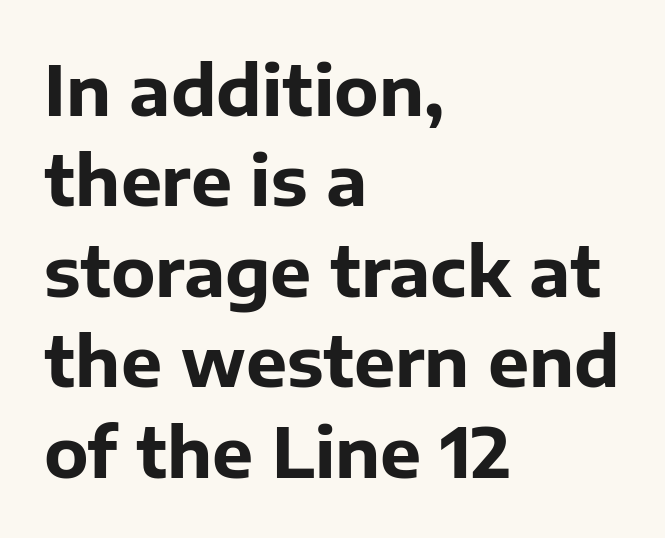
{"serif": "no", "italic": "no", "bold": "yes", "weight": "bold", "width": "normal", "stroke_contrast": "low", "x_height": "medium", "monospaced": "no", "underline": "no", "align": "left", "line_spacing": "normal", "line_spacing_ratio": 1.31, "letter_spacing": "normal", "letter_spacing_em": 0.0, "glyph_px": 69}
